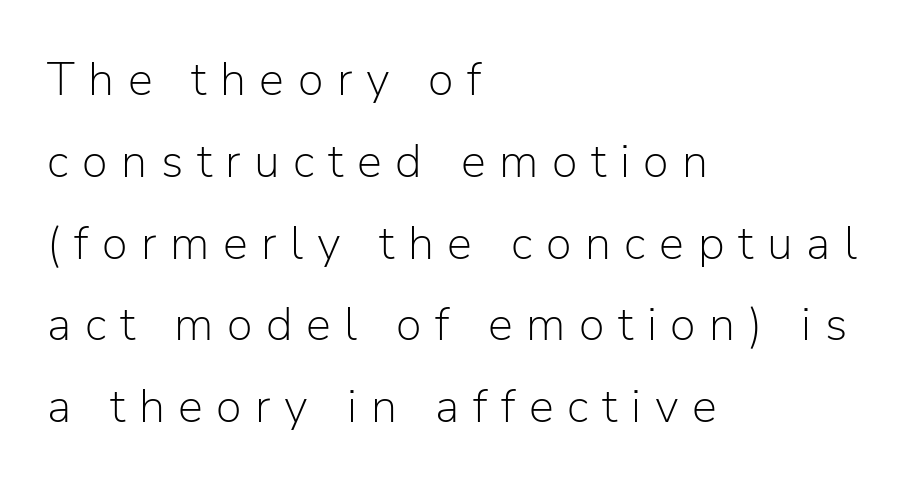
{"serif": "no", "italic": "no", "bold": "no", "weight": "light", "width": "normal", "stroke_contrast": "low", "x_height": "medium", "monospaced": "no", "underline": "no", "align": "left", "line_spacing_ratio": 1.74, "letter_spacing": "wide", "letter_spacing_em": 0.29, "glyph_px": 47}
